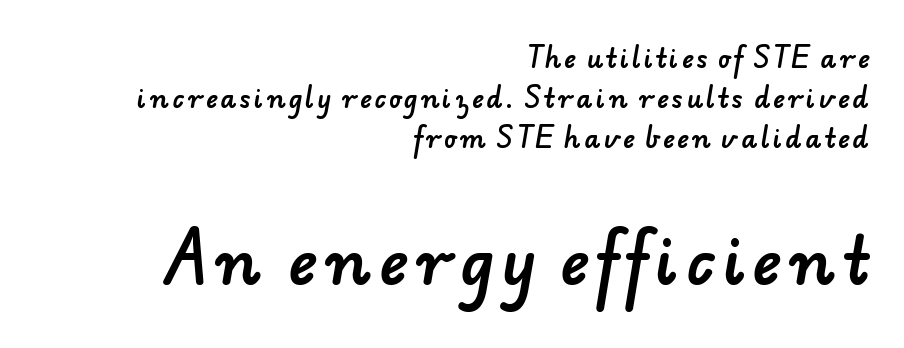
The image shows 62 px sans-serif type; set right-aligned, normal line spacing (1.6x), not underlined; the second (bottom) block is 2.48x larger; low stroke contrast and a small x-height.
